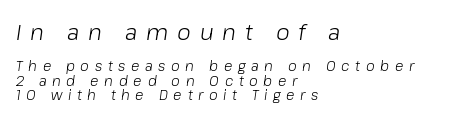
The image shows 22 px text type, italic (leaning right); set left-aligned, tight line spacing (1.03x), unusually wide letter spacing (+0.4 em), not underlined; the first (top) block is 1.57x larger.
